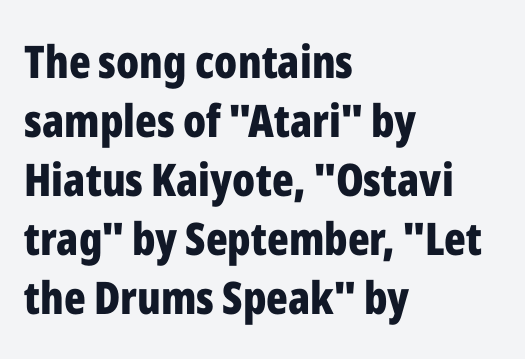
Q: Is the text bold? A: Yes.
Q: Is the text italic (slanted)? A: No, it is upright.
Q: Is the typeface a serif or a sans-serif typeface? A: Sans-serif.
Q: Is the text underlined? A: No.
Q: How is the paragraph aligned? A: Left-aligned.
Q: Is the spacing between letters normal or unusually wide? A: Normal.
Q: Is the spacing between lines tight, normal or loose? A: Normal.
Q: Width (condensed, normal, or wide)? A: Condensed.
Q: Stroke contrast? A: Low.
Q: x-height? A: Medium.
Q: Monospaced? A: No.
